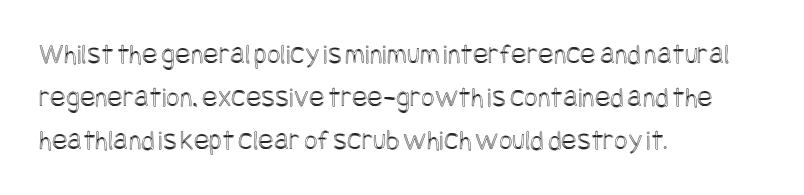
The image shows 29 px condensed type, upright; set left-aligned, normal line spacing (1.49x), normal letter spacing, not underlined; a large x-height.
